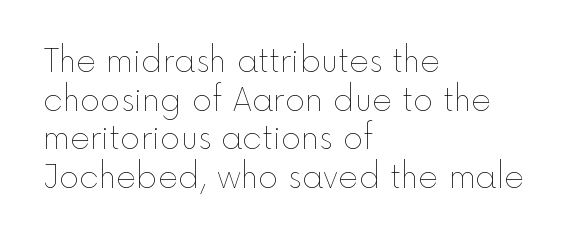
{"italic": "no", "bold": "no", "weight": "thin", "width": "normal", "x_height": "medium", "monospaced": "no", "underline": "no", "align": "left", "line_spacing": "normal", "line_spacing_ratio": 1.25, "letter_spacing": "normal", "letter_spacing_em": 0.0, "glyph_px": 31}
